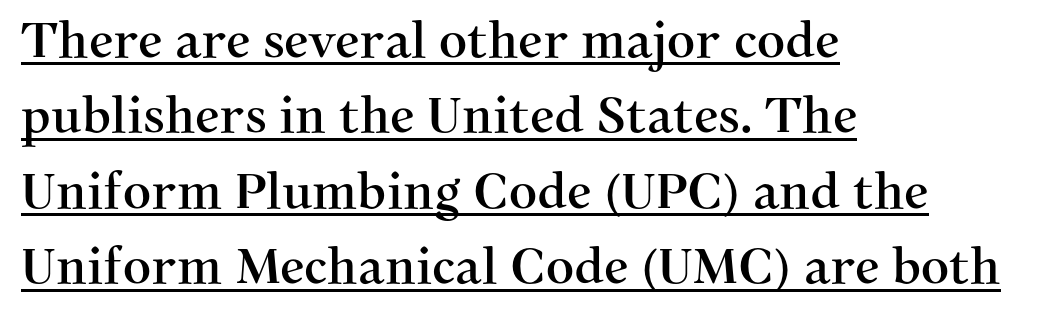
The image shows 49 px serif type, upright; set left-aligned, normal line spacing (1.54x), normal letter spacing, underlined; medium stroke contrast and a medium x-height.
